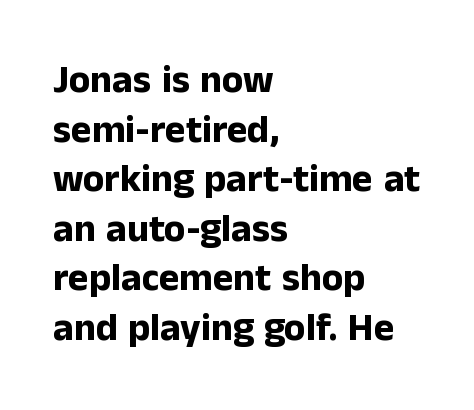
{"serif": "no", "italic": "no", "bold": "yes", "weight": "bold", "width": "normal", "stroke_contrast": "low", "x_height": "medium", "monospaced": "no", "underline": "no", "align": "left", "line_spacing": "normal", "line_spacing_ratio": 1.27, "letter_spacing": "normal", "letter_spacing_em": 0.0, "glyph_px": 39}
